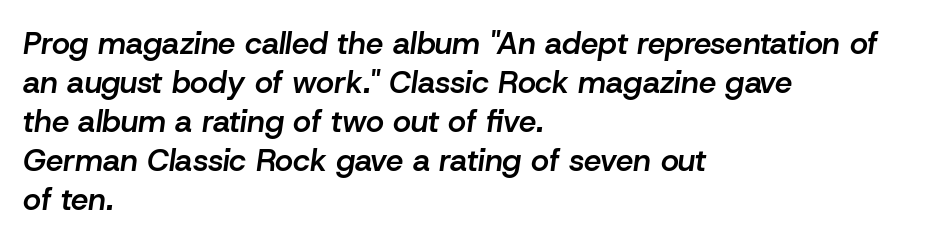
Q: Is the text bold? A: Semi-bold.
Q: Is the text italic (slanted)? A: Yes, it leans right by about 8 degrees.
Q: Is the text underlined? A: No.
Q: How is the paragraph aligned? A: Left-aligned.
Q: Is the spacing between letters normal or unusually wide? A: Normal.
Q: Is the spacing between lines tight, normal or loose? A: Normal.
Q: Width (condensed, normal, or wide)? A: Normal.
Q: Stroke contrast? A: Low.
Q: x-height? A: Medium.
Q: Monospaced? A: No.
